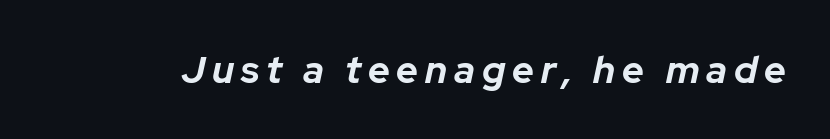
The image shows 38 px bold type, italic (leaning right); set not underlined; low stroke contrast and a medium x-height.
